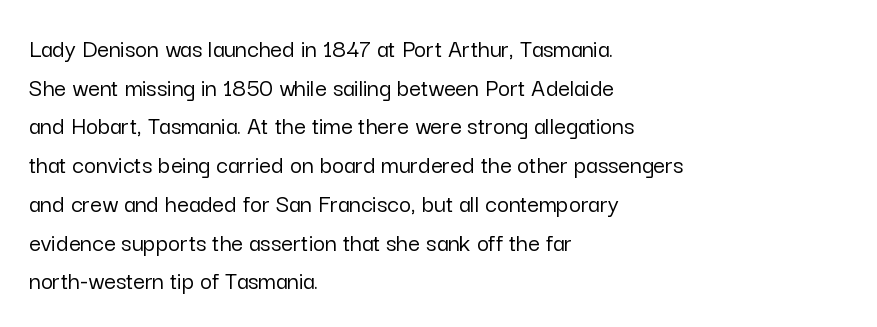
The image shows 26 px text type, upright; set left-aligned, normal line spacing (1.49x), normal letter spacing, not underlined.
